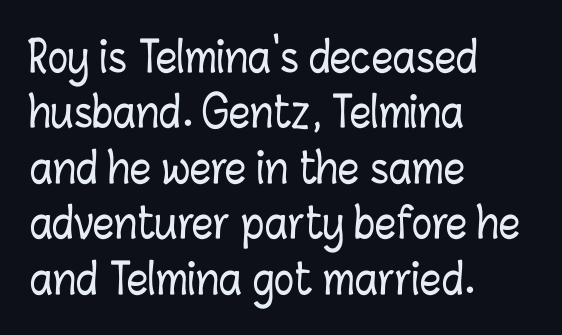
Q: Is the text italic (slanted)? A: No, it is upright.
Q: Is the text underlined? A: No.
Q: How is the paragraph aligned? A: Left-aligned.
Q: Is the spacing between letters normal or unusually wide? A: Normal.
Q: Is the spacing between lines tight, normal or loose? A: Normal.
Q: Width (condensed, normal, or wide)? A: Condensed.
Q: Stroke contrast? A: Low.
Q: x-height? A: Medium.
Q: Monospaced? A: No.
